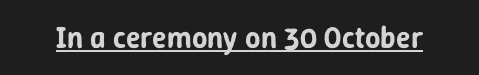
Characters remain perfectly vertical along every line. There is no visible air inserted between adjacent glyphs. Beneath each row of characters lies a ruled line. These lines are rendered in a variable-pitch font. What kind of face is this? One without serifs — a sans.
